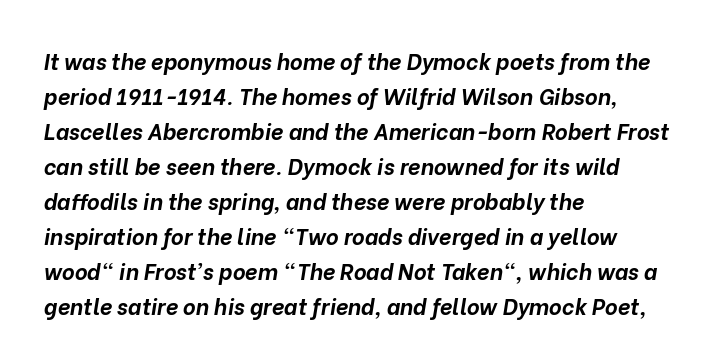
{"italic": "yes", "lean": "right", "slant_degrees": 10, "bold": "yes", "underline": "no", "align": "left", "line_spacing": "normal", "line_spacing_ratio": 1.59, "letter_spacing": "normal", "letter_spacing_em": 0.0, "glyph_px": 22}
